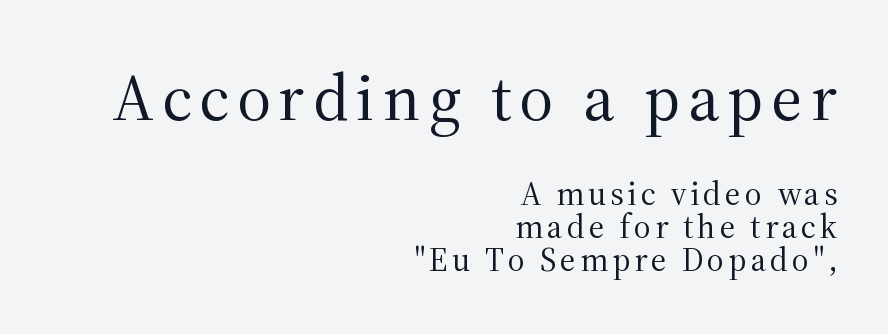
Each stroke keeps to a modest, everyday thickness or less. Varying glyph widths throughout — classic text-font behaviour. Reading down the column, the eye jumps only a short way to each next line. Unlike italic type, these characters show no tilt at all.
